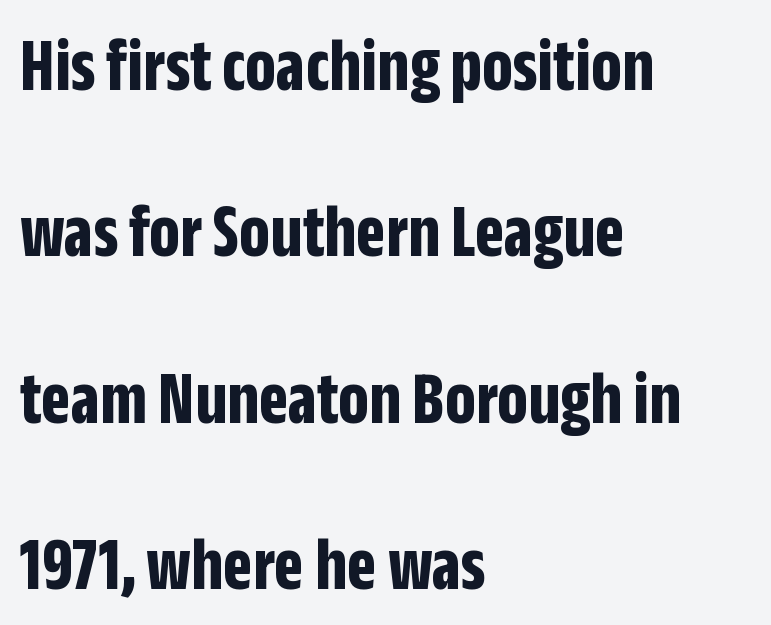
{"serif": "no", "italic": "no", "bold": "yes", "weight": "bold", "width": "condensed", "stroke_contrast": "low", "x_height": "large", "monospaced": "no", "underline": "no", "align": "left", "line_spacing": "loose", "line_spacing_ratio": 2.16, "letter_spacing": "normal", "letter_spacing_em": 0.0, "glyph_px": 77}
